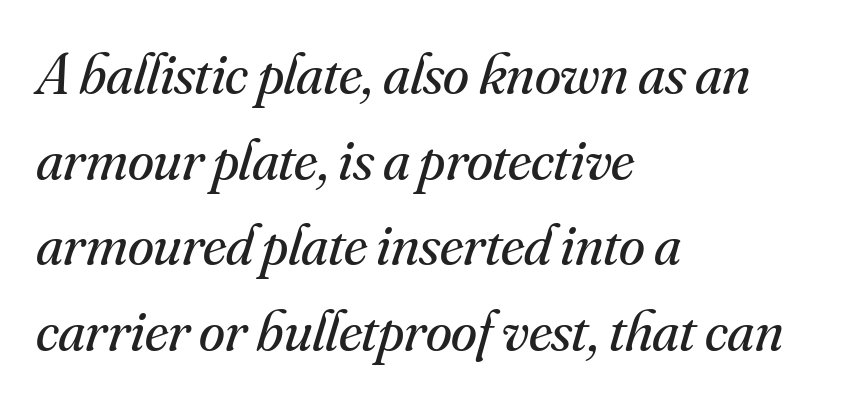
Do the characters align in a grid? No, the font is proportional. The axis of the letterforms is tilted away from vertical. The string is rendered with underlining switched off. Leftover space on each line is placed entirely after the last word. Heft: none added — not bold. Standard letterfit; no display-style spreading of the glyphs.
